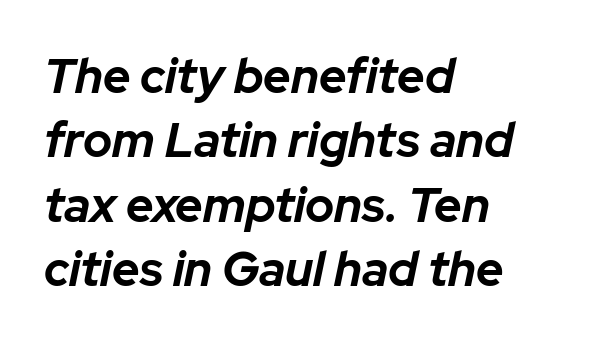
Q: Is the text bold? A: Yes.
Q: Is the text italic (slanted)? A: Yes, it leans right by about 12 degrees.
Q: Is the text underlined? A: No.
Q: How is the paragraph aligned? A: Left-aligned.
Q: Is the spacing between letters normal or unusually wide? A: Normal.
Q: Is the spacing between lines tight, normal or loose? A: Normal.
Q: Width (condensed, normal, or wide)? A: Normal.
Q: Stroke contrast? A: Low.
Q: x-height? A: Medium.
Q: Monospaced? A: No.
